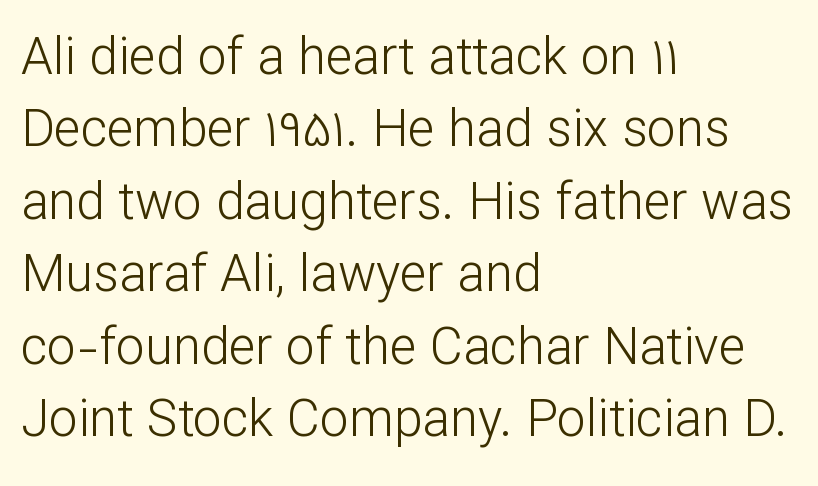
Does the leading feel generous? No, just average. The characters display no serif detailing; their extremities are plain. Do the letters lean? They stand straight. Type without underlining. Inter-character spacing is left at the font's built-in metrics.
